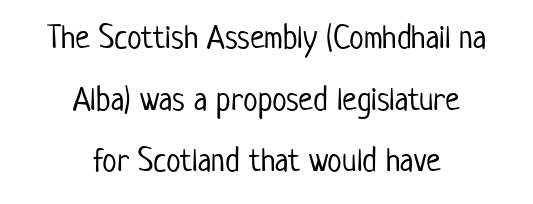
Q: Is the text bold? A: No.
Q: Is the text italic (slanted)? A: No, it is upright.
Q: Is the typeface a serif or a sans-serif typeface? A: Sans-serif.
Q: Is the text underlined? A: No.
Q: How is the paragraph aligned? A: Centered.
Q: Is the spacing between letters normal or unusually wide? A: Normal.
Q: Width (condensed, normal, or wide)? A: Condensed.
Q: Stroke contrast? A: Low.
Q: x-height? A: Medium.
Q: Monospaced? A: No.
